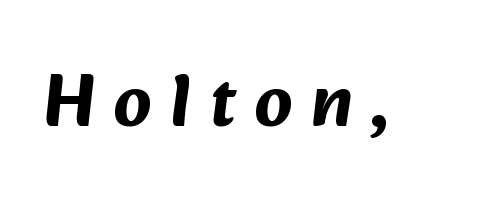
The image shows 74 px bold sans-serif type; set unusually wide letter spacing (+0.25 em), not underlined; medium stroke contrast and a medium x-height.
